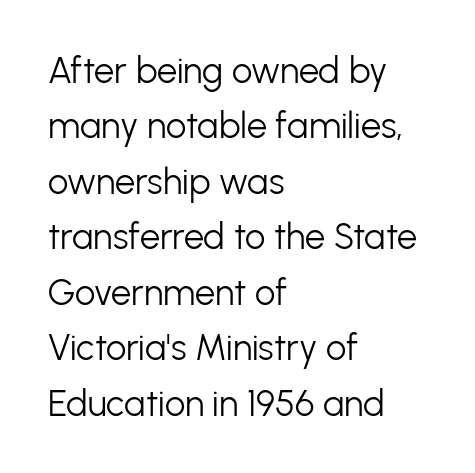
The image shows 36 px light sans-serif type, upright; set left-aligned, normal line spacing (1.54x), normal letter spacing, not underlined; low stroke contrast and a medium x-height.
